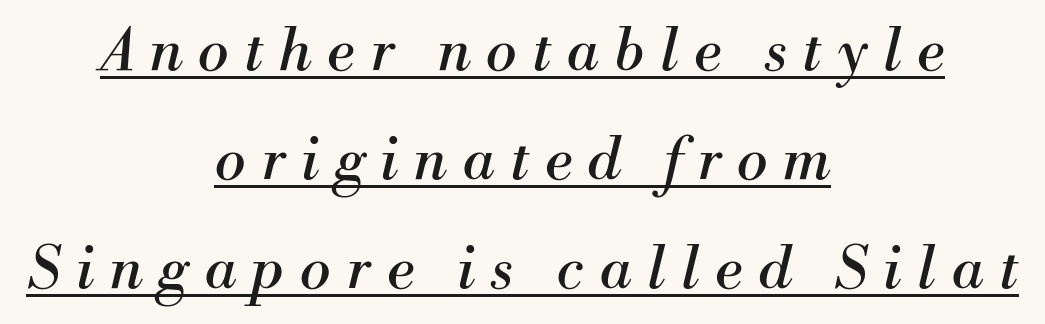
The image shows 58 px regular-weight serif type, italic (leaning right); set centered, line spacing 1.88x, unusually wide letter spacing (+0.27 em), underlined; medium stroke contrast and a small x-height.
